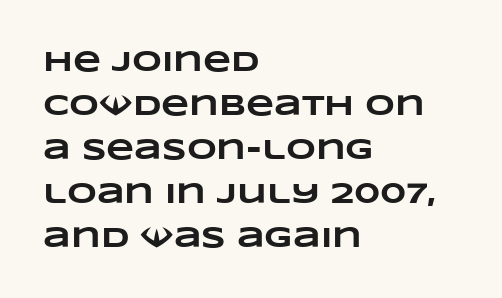
{"bold": "yes", "weight": "heavy", "width": "wide", "stroke_contrast": "low", "x_height": "large", "monospaced": "no", "underline": "no", "align": "left", "line_spacing": "normal", "line_spacing_ratio": 1.52, "letter_spacing": "normal", "letter_spacing_em": 0.0, "glyph_px": 29}
